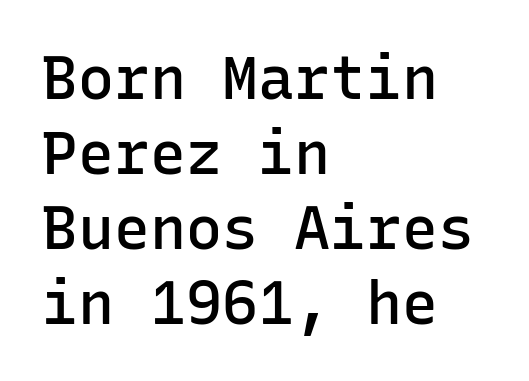
The image shows 60 px semibold sans-serif type, upright, monospaced; set left-aligned, normal line spacing (1.25x), normal letter spacing, not underlined; low stroke contrast and a medium x-height.
